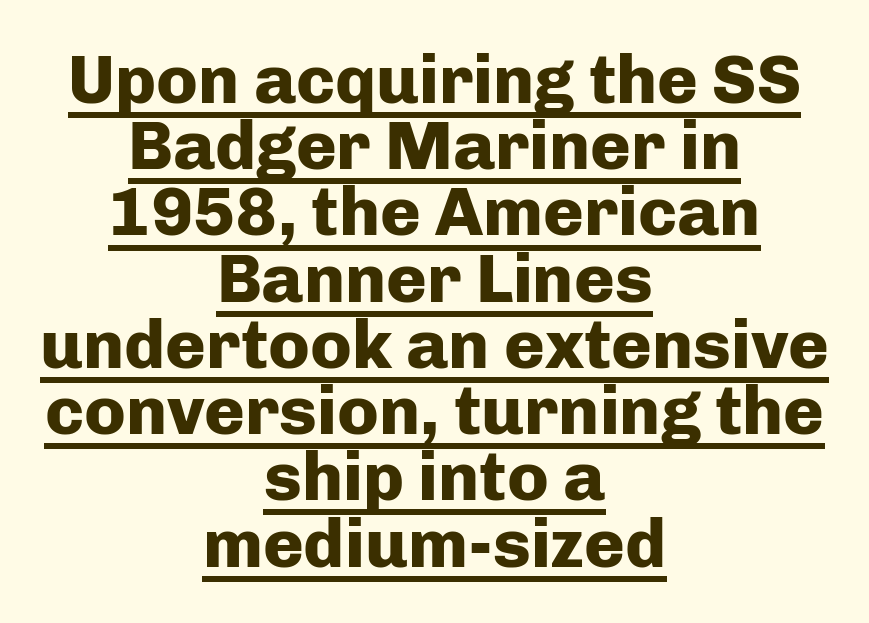
The image shows 69 px heavy sans-serif type, upright; set centered, tight line spacing (0.96x), normal letter spacing, underlined; low stroke contrast and a medium x-height.
